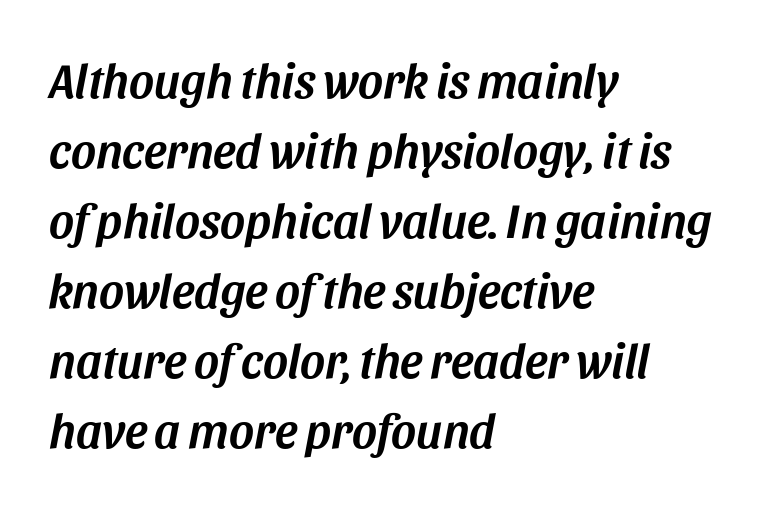
These lines are rendered in a variable-pitch font. Does the lettering tilt? It does — this is italic. In CSS terms this would be text-align: left. One glance says typical: line gaps are just what's usual. Between one letter and the next there's only the usual sliver of space. Nobody drew a line under any word here.
